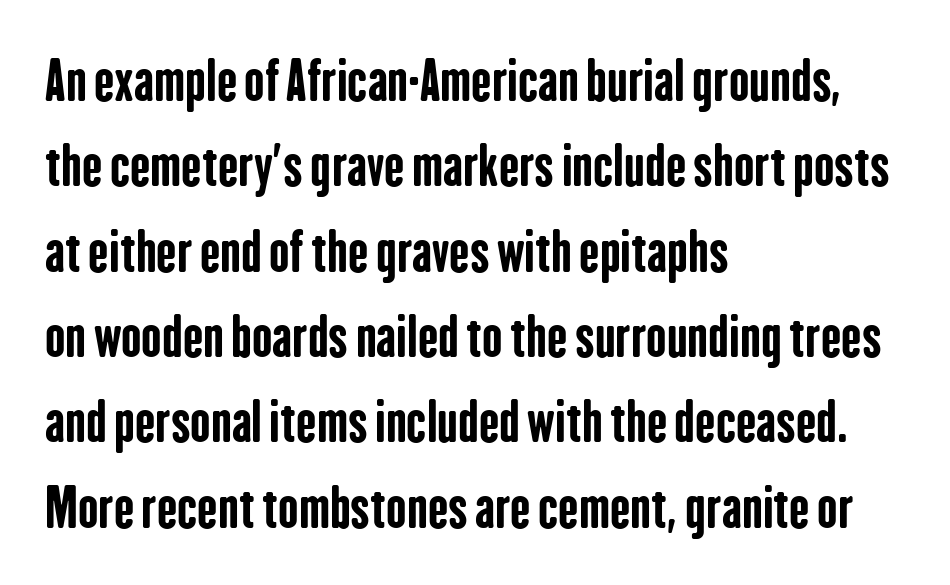
The characters display no serif detailing; their extremities are plain. Nobody touched the tracking dial on this one. The letters advance in unequal steps, a hallmark of proportional type. Alignment: flush left. This sample uses an upright cut, with every glyph sitting square on the baseline. Summary of vertical rhythm: regular, with standard interline spacing.
